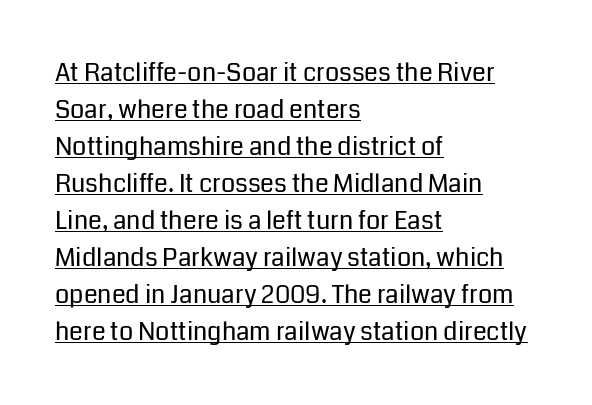
{"italic": "no", "bold": "no", "underline": "yes", "align": "left", "line_spacing": "normal", "line_spacing_ratio": 1.48, "letter_spacing": "normal", "letter_spacing_em": 0.0, "glyph_px": 25}
